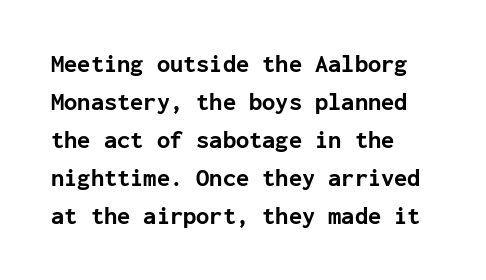
{"italic": "no", "bold": "yes", "underline": "no", "align": "left", "line_spacing": "normal", "line_spacing_ratio": 1.58, "letter_spacing": "normal", "letter_spacing_em": 0.0, "glyph_px": 24}
